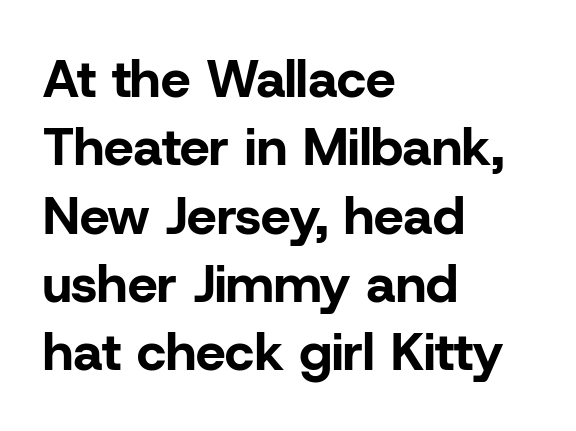
The image shows 53 px bold sans-serif type, upright; set left-aligned, normal line spacing (1.29x), normal letter spacing, not underlined; low stroke contrast and a medium x-height.
